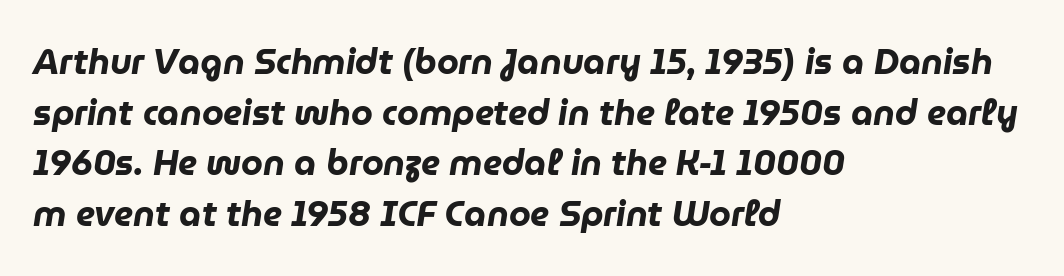
Compared with typical body copy, the letter spacing here is the same. The face used here has the dense, thick strokes of a bold. Here the designer chose a conventional face with non-uniform glyph widths. Summary of vertical rhythm: regular, with standard interline spacing.
